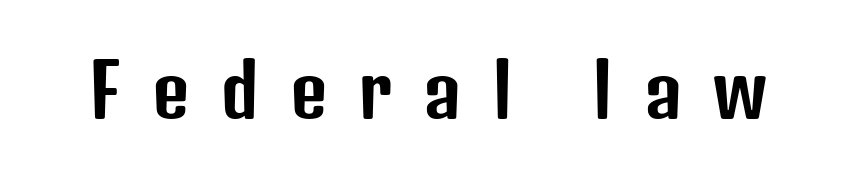
Spacing verdict: proportional, widths tailored to each character. The space beneath each line is pristine and unruled. Each word looks stretched out because of the extra space between its letters. Is there any slant? The stems are plumb. Look at the bottom of the vertical strokes: they stop flat, with no serifs.
